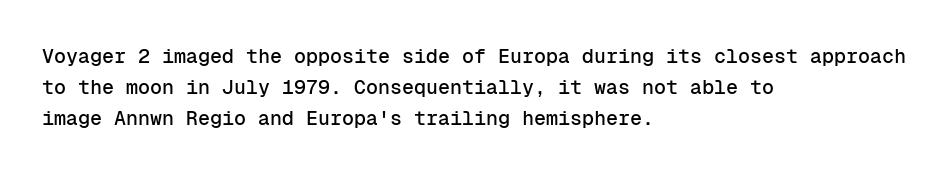
Letter spacing: default. This rendering uses left alignment, leaving the right contour irregular. The axis of the letterforms is exactly vertical. Evenly set lines give the paragraph a standard silhouette.
